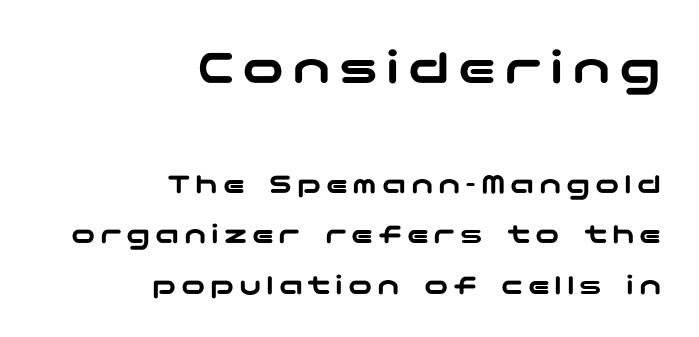
The image shows 52 px wide sans-serif type, upright; set right-aligned, normal line spacing (1.68x), not underlined; the first (top) block is 1.73x larger; low stroke contrast and a medium x-height.
